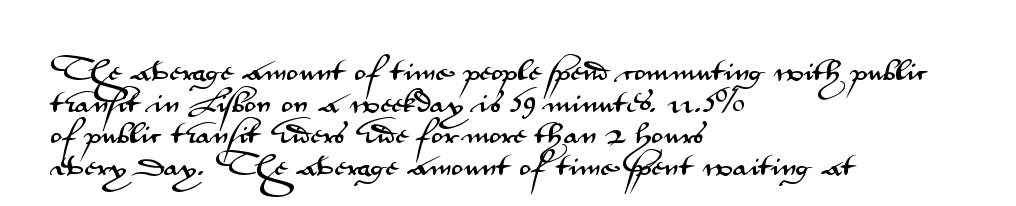
The image shows 25 px text type; set left-aligned, normal line spacing (1.27x), normal letter spacing, not underlined.
